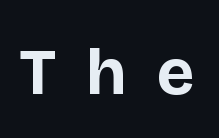
The image shows 65 px bold sans-serif type, upright; set unusually wide letter spacing (+0.47 em), not underlined; low stroke contrast and a large x-height.
